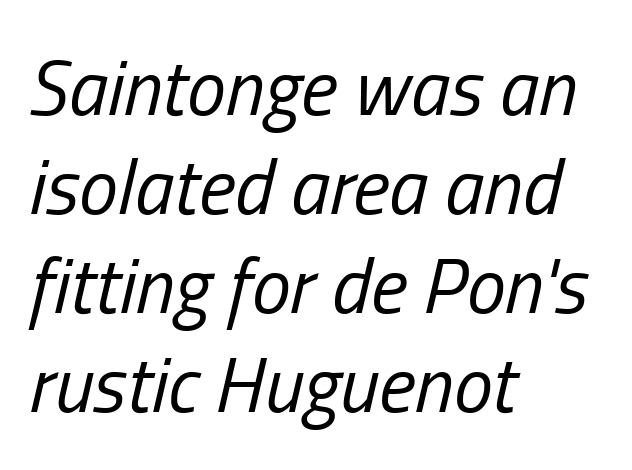
The image shows 78 px regular-weight, condensed type, italic (leaning right); set left-aligned, normal line spacing (1.27x), normal letter spacing, not underlined; low stroke contrast and a medium x-height.
